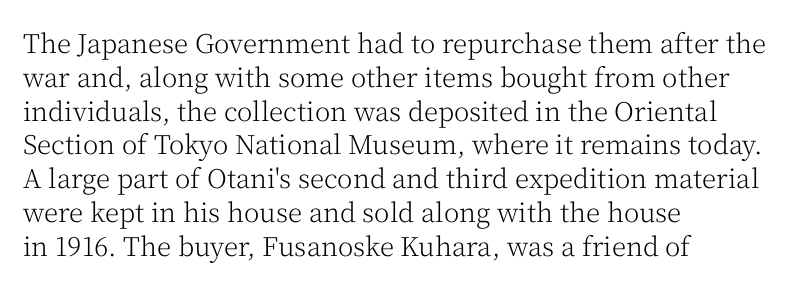
Descenders are the only things crossing below the line. Vertical strokes here are truly vertical. Compared with typical paragraphs, the rows here are spaced about the same. The setting favours the left margin, as ordinary paragraphs usually do.
